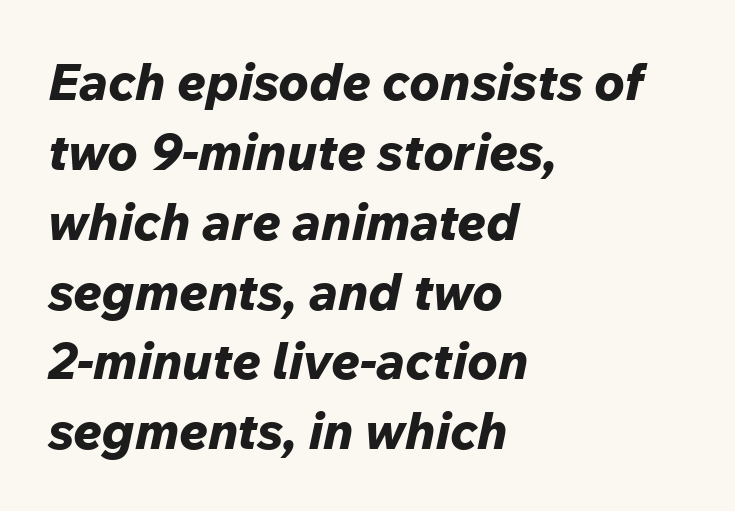
The image shows 51 px bold type, italic (leaning right); set left-aligned, normal line spacing (1.37x), normal letter spacing, not underlined; low stroke contrast and a medium x-height.
